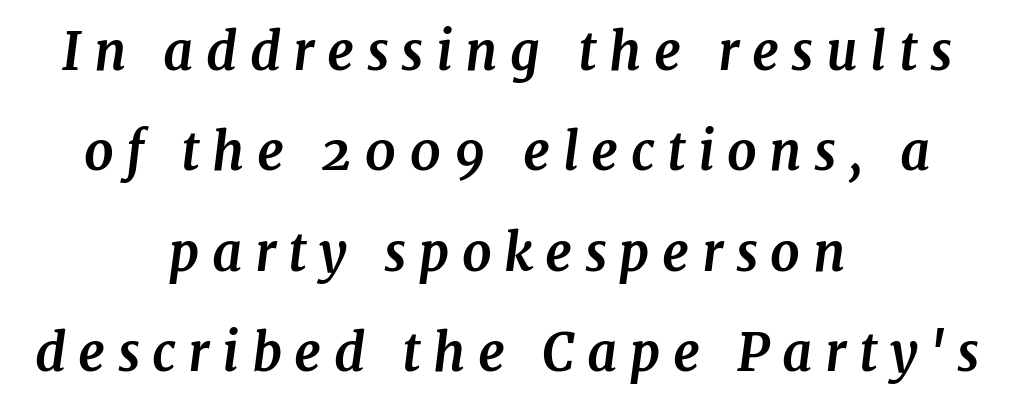
The image shows 52 px bold serif type, italic (leaning right); set centered, loose line spacing (1.93x), unusually wide letter spacing (+0.24 em), not underlined; medium stroke contrast and a medium x-height.
